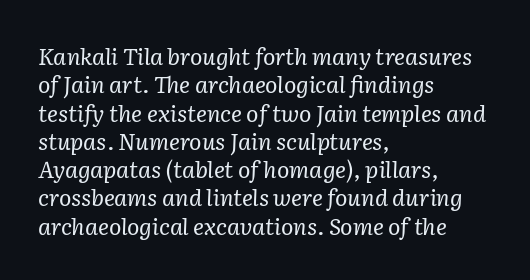
Beneath every word, the page is bare. This sample uses plain, unmodified letter spacing. These lines stack with their left ends in a neat column. A quiet, ordinary-to-light weight characterises the typeface.
